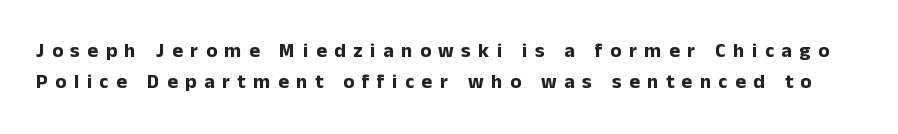
The image shows 20 px bold type, upright; set normal line spacing (1.57x), unusually wide letter spacing (+0.38 em), not underlined.
